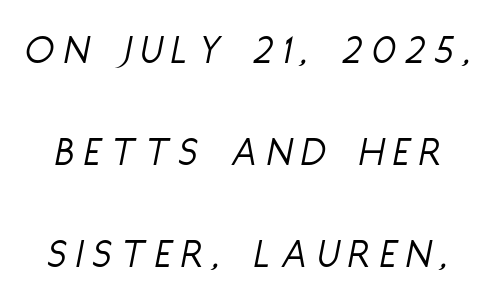
{"italic": "yes", "lean": "right", "slant_degrees": 11, "bold": "no", "weight": "light", "width": "condensed", "stroke_contrast": "low", "x_height": "large", "monospaced": "no", "underline": "no", "line_spacing": "loose", "line_spacing_ratio": 2.43, "letter_spacing": "wide", "letter_spacing_em": 0.25, "glyph_px": 42}
